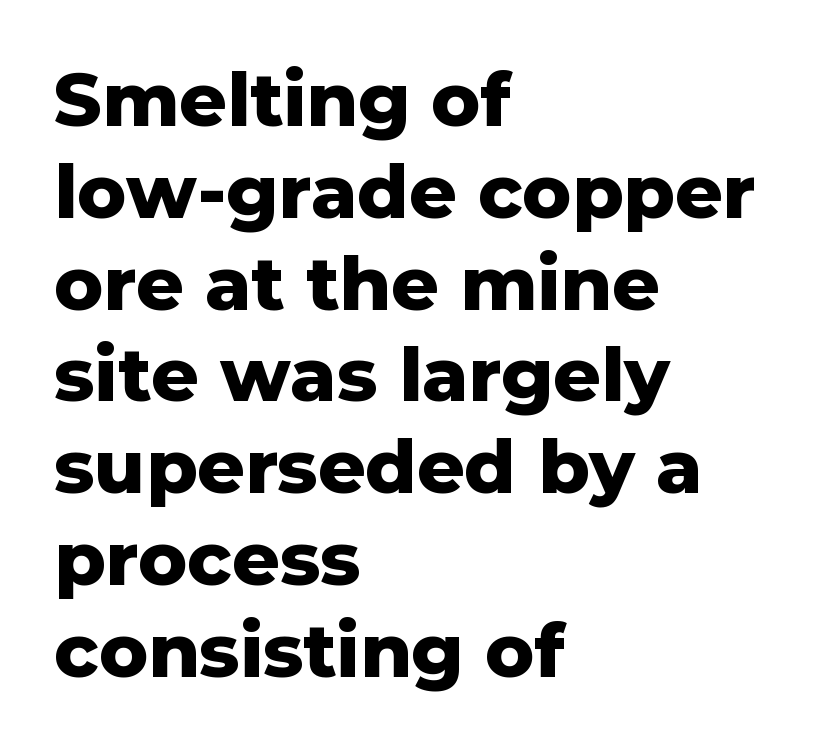
The image shows 74 px heavy sans-serif type, upright; set left-aligned, line spacing 1.24x, normal letter spacing, not underlined; low stroke contrast and a medium x-height.
